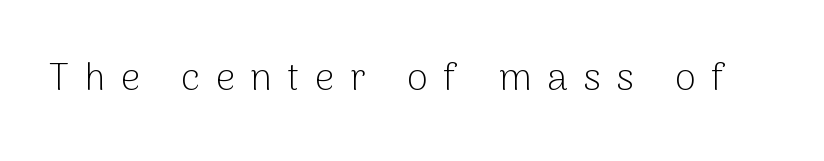
Q: Is the text bold? A: No.
Q: Is the text italic (slanted)? A: No, it is upright.
Q: Is the typeface a serif or a sans-serif typeface? A: Sans-serif.
Q: Is the text underlined? A: No.
Q: Is the spacing between letters normal or unusually wide? A: Unusually wide.
Q: Width (condensed, normal, or wide)? A: Normal.
Q: Stroke contrast? A: Low.
Q: x-height? A: Medium.
Q: Monospaced? A: No.
